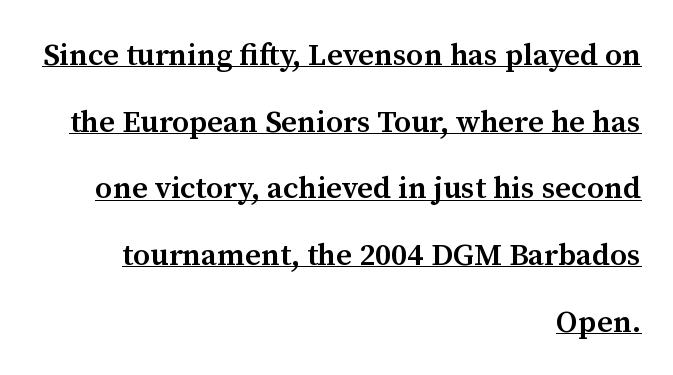
Is the block centered? No — it sits flush against the right margin. The letters advance in unequal steps, a hallmark of proportional type. Letterform terminals end in serifs throughout the passage. Underlined type.
